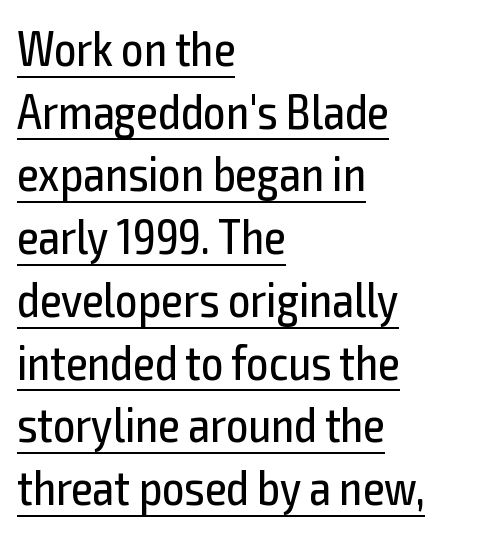
Q: Is the text bold? A: No.
Q: Is the text italic (slanted)? A: No, it is upright.
Q: Is the typeface a serif or a sans-serif typeface? A: Sans-serif.
Q: Is the text underlined? A: Yes.
Q: How is the paragraph aligned? A: Left-aligned.
Q: Is the spacing between letters normal or unusually wide? A: Normal.
Q: Is the spacing between lines tight, normal or loose? A: Normal.
Q: Width (condensed, normal, or wide)? A: Condensed.
Q: x-height? A: Medium.
Q: Monospaced? A: No.
